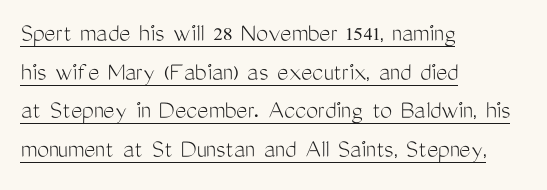
Letters have the restrained weight of plain body copy at most. What stands out about the letter spacing? Nothing — it is the standard amount. This block has exactly the height ordinary leading produces. Alignment: flush left.
